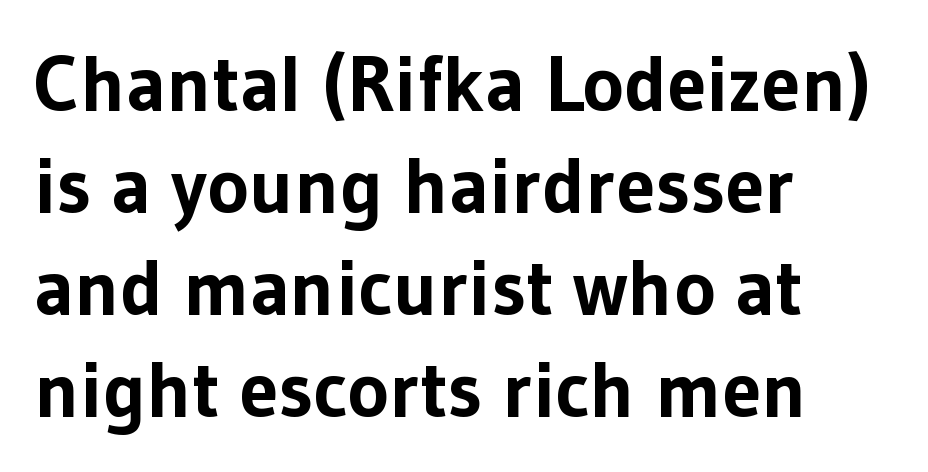
Q: Is the text bold? A: Yes.
Q: Is the text italic (slanted)? A: No, it is upright.
Q: Is the typeface a serif or a sans-serif typeface? A: Sans-serif.
Q: Is the text underlined? A: No.
Q: How is the paragraph aligned? A: Left-aligned.
Q: Is the spacing between letters normal or unusually wide? A: Normal.
Q: Is the spacing between lines tight, normal or loose? A: Normal.
Q: Width (condensed, normal, or wide)? A: Normal.
Q: Stroke contrast? A: Low.
Q: x-height? A: Medium.
Q: Monospaced? A: No.
